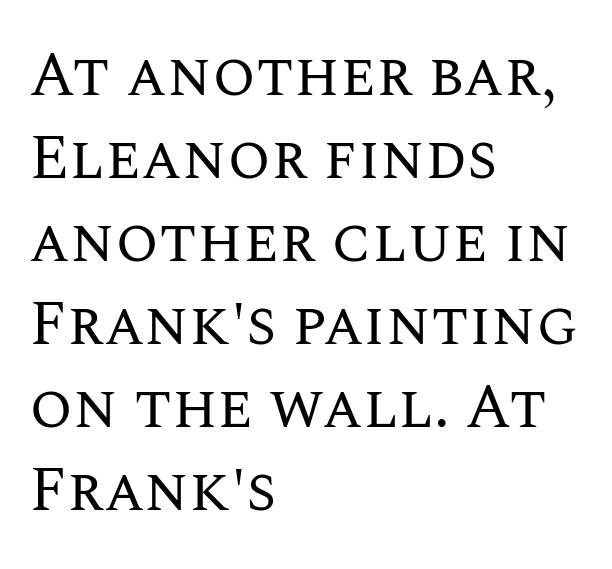
Q: Is the text bold? A: No.
Q: Is the text italic (slanted)? A: No, it is upright.
Q: Is the text underlined? A: No.
Q: How is the paragraph aligned? A: Left-aligned.
Q: Is the spacing between letters normal or unusually wide? A: Normal.
Q: Is the spacing between lines tight, normal or loose? A: Normal.
Q: Width (condensed, normal, or wide)? A: Normal.
Q: Stroke contrast? A: Medium.
Q: x-height? A: Large.
Q: Monospaced? A: No.
